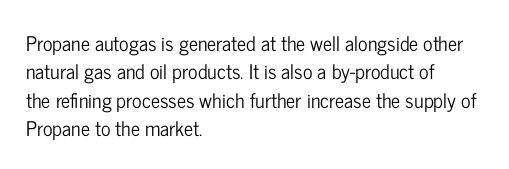
{"italic": "no", "underline": "no", "align": "left", "line_spacing": "normal", "line_spacing_ratio": 1.42, "letter_spacing": "normal", "letter_spacing_em": 0.0, "glyph_px": 20}
